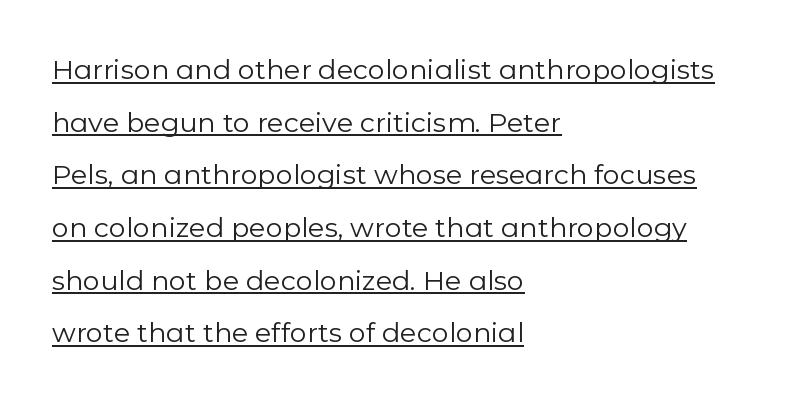
The image shows 27 px text type, upright; set left-aligned, loose line spacing (1.95x), normal letter spacing, underlined.
